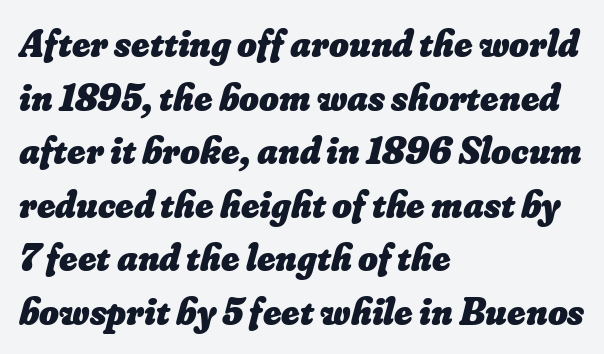
Q: Is the text bold? A: Yes.
Q: Is the text underlined? A: No.
Q: How is the paragraph aligned? A: Left-aligned.
Q: Is the spacing between letters normal or unusually wide? A: Normal.
Q: Is the spacing between lines tight, normal or loose? A: Normal.
Q: Width (condensed, normal, or wide)? A: Normal.
Q: Stroke contrast? A: Low.
Q: x-height? A: Small.
Q: Monospaced? A: No.
